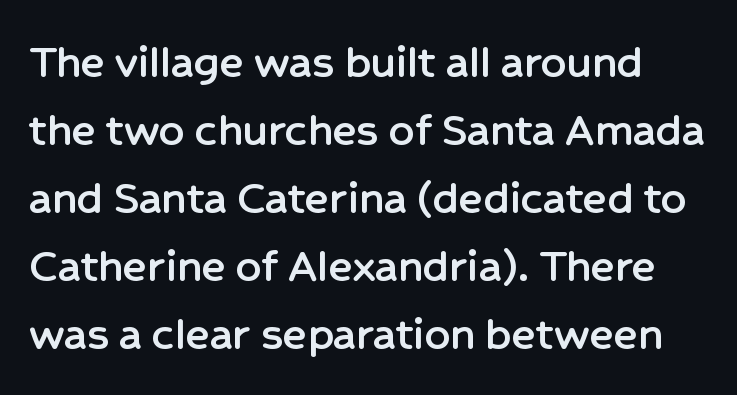
{"serif": "no", "italic": "no", "width": "normal", "stroke_contrast": "low", "x_height": "medium", "monospaced": "no", "underline": "no", "line_spacing": "normal", "line_spacing_ratio": 1.36, "letter_spacing": "normal", "letter_spacing_em": 0.0, "glyph_px": 50}
